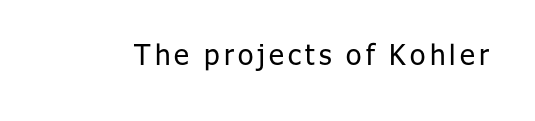
The image shows 28 px regular-weight sans-serif type, upright; set not underlined; low stroke contrast and a medium x-height.
